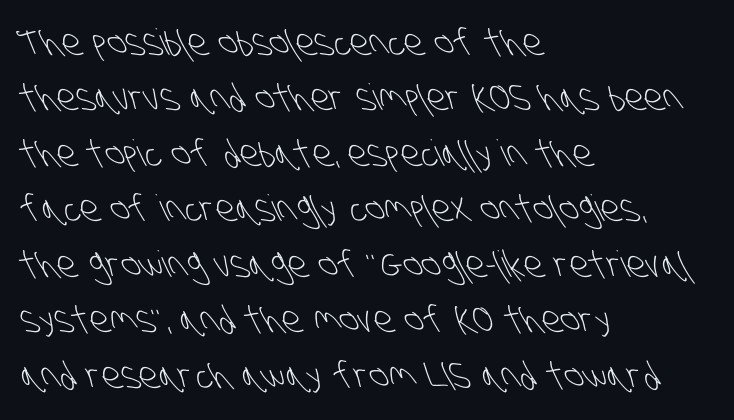
Q: Is the text bold? A: No.
Q: Is the typeface a serif or a sans-serif typeface? A: Sans-serif.
Q: Is the text underlined? A: No.
Q: How is the paragraph aligned? A: Left-aligned.
Q: Is the spacing between letters normal or unusually wide? A: Normal.
Q: Is the spacing between lines tight, normal or loose? A: Normal.
Q: Width (condensed, normal, or wide)? A: Condensed.
Q: Stroke contrast? A: Low.
Q: x-height? A: Large.
Q: Monospaced? A: No.
